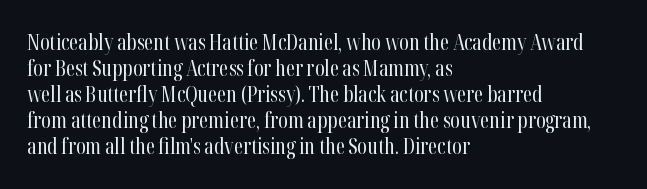
{"italic": "no", "bold": "no", "underline": "no", "align": "left", "line_spacing_ratio": 1.24, "letter_spacing": "normal", "letter_spacing_em": 0.0, "glyph_px": 21}
